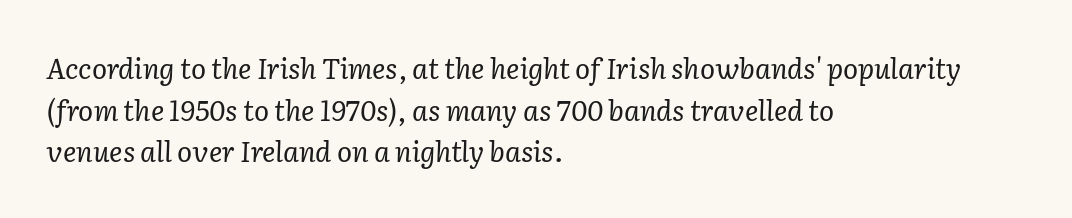
Q: Is the text bold? A: No.
Q: Is the text italic (slanted)? A: Yes, it leans right by about 2 degrees.
Q: Is the typeface a serif or a sans-serif typeface? A: Serif.
Q: Is the text underlined? A: No.
Q: How is the paragraph aligned? A: Left-aligned.
Q: Is the spacing between letters normal or unusually wide? A: Normal.
Q: Is the spacing between lines tight, normal or loose? A: Normal.
Q: Width (condensed, normal, or wide)? A: Normal.
Q: Stroke contrast? A: Low.
Q: x-height? A: Medium.
Q: Monospaced? A: No.
